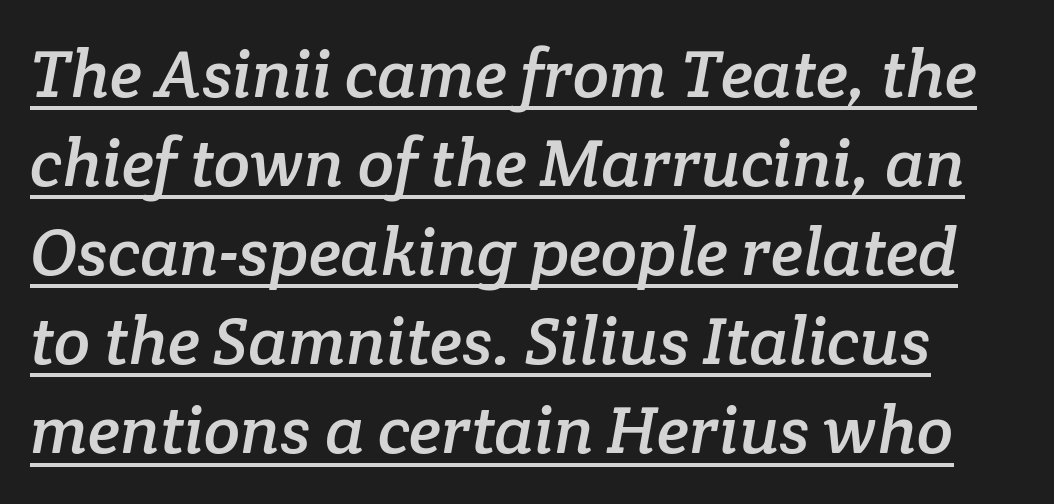
{"serif": "yes", "width": "normal", "stroke_contrast": "low", "x_height": "medium", "monospaced": "no", "underline": "yes", "line_spacing": "normal", "line_spacing_ratio": 1.33, "letter_spacing": "normal", "letter_spacing_em": 0.0, "glyph_px": 67}
